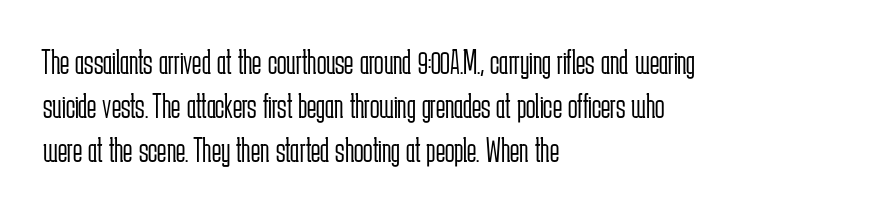
{"serif": "no", "italic": "no", "bold": "no", "weight": "light", "width": "condensed", "stroke_contrast": "low", "x_height": "medium", "monospaced": "no", "underline": "no", "align": "left", "line_spacing": "normal", "line_spacing_ratio": 1.26, "letter_spacing": "normal", "letter_spacing_em": 0.0, "glyph_px": 35}
